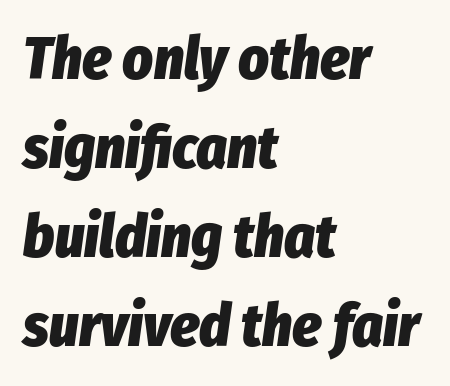
Q: Is the text bold? A: Yes.
Q: Is the text italic (slanted)? A: Yes, it leans right by about 8 degrees.
Q: Is the text underlined? A: No.
Q: How is the paragraph aligned? A: Left-aligned.
Q: Is the spacing between letters normal or unusually wide? A: Normal.
Q: Is the spacing between lines tight, normal or loose? A: Normal.
Q: Width (condensed, normal, or wide)? A: Condensed.
Q: Stroke contrast? A: Low.
Q: x-height? A: Medium.
Q: Monospaced? A: No.
